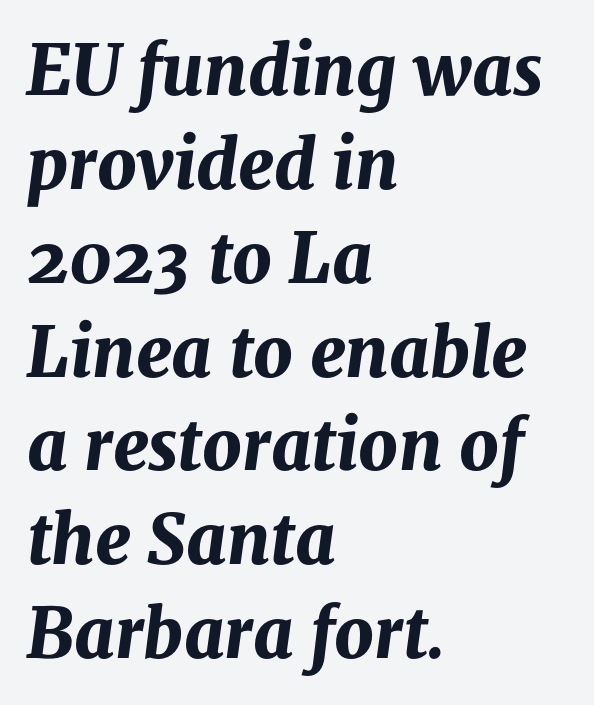
Q: Is the text bold? A: Yes.
Q: Is the text italic (slanted)? A: Yes, it leans right by about 8 degrees.
Q: Is the text underlined? A: No.
Q: How is the paragraph aligned? A: Left-aligned.
Q: Is the spacing between letters normal or unusually wide? A: Normal.
Q: Is the spacing between lines tight, normal or loose? A: Normal.
Q: Width (condensed, normal, or wide)? A: Normal.
Q: Stroke contrast? A: Medium.
Q: x-height? A: Medium.
Q: Monospaced? A: No.
